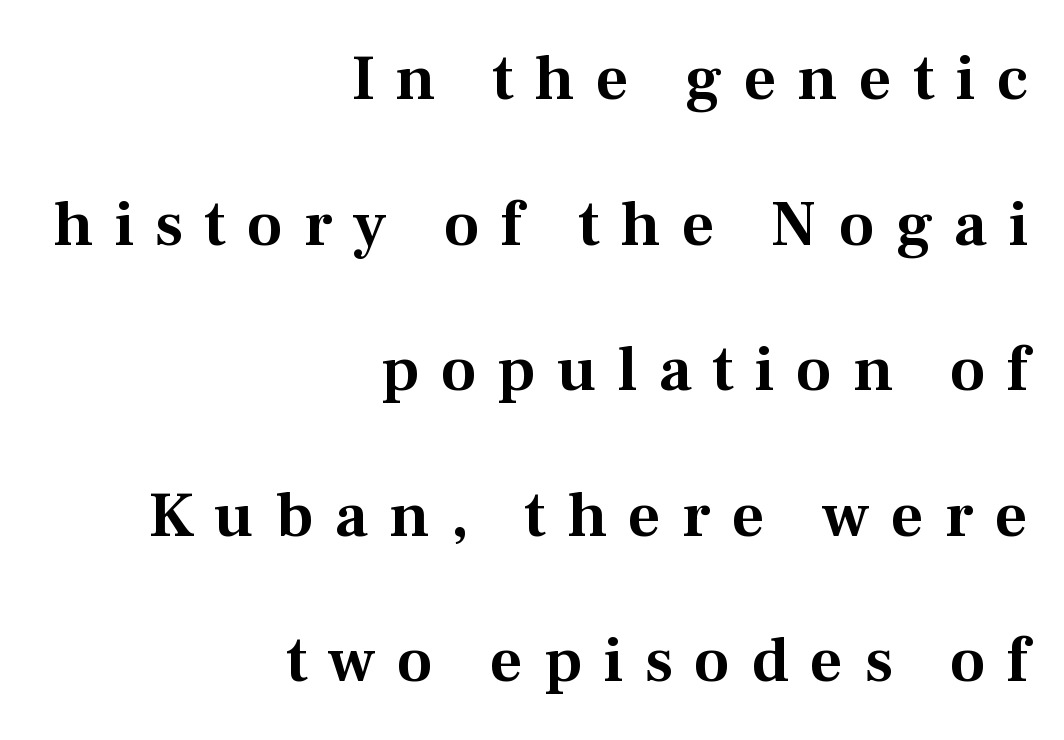
Q: Is the text italic (slanted)? A: No, it is upright.
Q: Is the typeface a serif or a sans-serif typeface? A: Serif.
Q: Is the text underlined? A: No.
Q: How is the paragraph aligned? A: Right-aligned.
Q: Is the spacing between letters normal or unusually wide? A: Unusually wide.
Q: Is the spacing between lines tight, normal or loose? A: Loose.
Q: Width (condensed, normal, or wide)? A: Normal.
Q: Stroke contrast? A: Medium.
Q: x-height? A: Medium.
Q: Monospaced? A: No.
